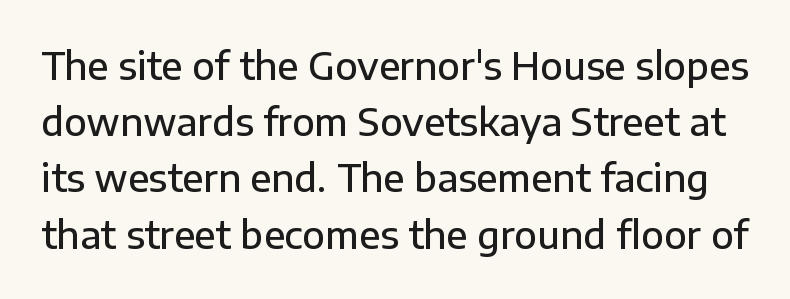
Q: Is the text bold? A: Semi-bold.
Q: Is the text italic (slanted)? A: No, it is upright.
Q: Is the typeface a serif or a sans-serif typeface? A: Sans-serif.
Q: Is the text underlined? A: No.
Q: Is the spacing between letters normal or unusually wide? A: Normal.
Q: Is the spacing between lines tight, normal or loose? A: Normal.
Q: Width (condensed, normal, or wide)? A: Normal.
Q: Stroke contrast? A: Low.
Q: x-height? A: Medium.
Q: Monospaced? A: No.
